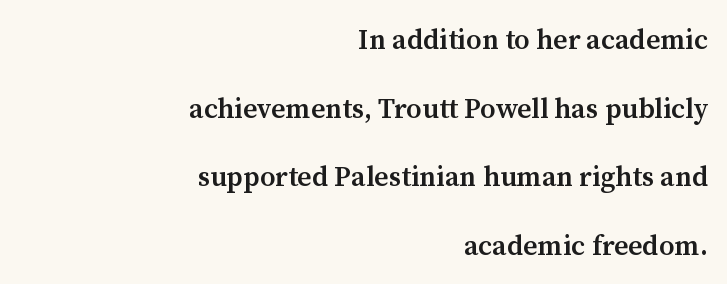
{"serif": "yes", "italic": "no", "bold": "semi", "weight": "semibold", "width": "normal", "stroke_contrast": "medium", "x_height": "medium", "monospaced": "no", "underline": "no", "align": "right", "line_spacing": "loose", "line_spacing_ratio": 2.45, "letter_spacing": "normal", "letter_spacing_em": 0.0, "glyph_px": 28}
